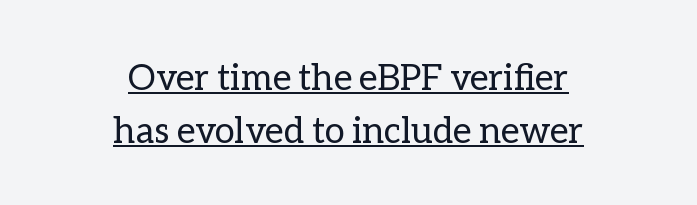
{"italic": "no", "bold": "no", "weight": "regular", "width": "normal", "stroke_contrast": "low", "x_height": "medium", "monospaced": "no", "underline": "yes", "align": "center", "line_spacing": "normal", "line_spacing_ratio": 1.47, "letter_spacing": "normal", "letter_spacing_em": 0.0, "glyph_px": 36}
